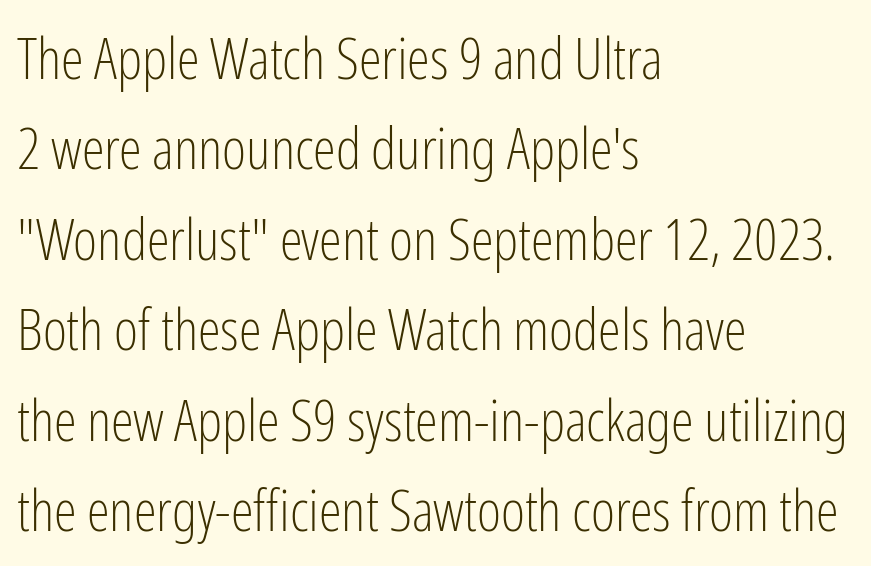
Q: Is the text bold? A: No.
Q: Is the text italic (slanted)? A: No, it is upright.
Q: Is the typeface a serif or a sans-serif typeface? A: Sans-serif.
Q: Is the text underlined? A: No.
Q: How is the paragraph aligned? A: Left-aligned.
Q: Is the spacing between letters normal or unusually wide? A: Normal.
Q: Is the spacing between lines tight, normal or loose? A: Normal.
Q: Width (condensed, normal, or wide)? A: Condensed.
Q: Stroke contrast? A: Low.
Q: x-height? A: Medium.
Q: Monospaced? A: No.
